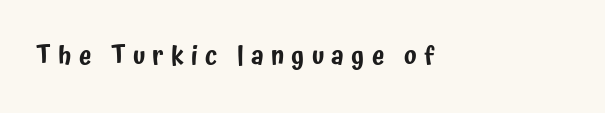
{"italic": "no", "underline": "no", "align": "left", "letter_spacing": "wide", "letter_spacing_em": 0.29, "glyph_px": 25}
